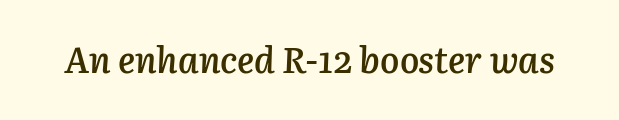
Q: Is the text bold? A: Semi-bold.
Q: Is the text italic (slanted)? A: Yes, it leans right by about 3 degrees.
Q: Is the text underlined? A: No.
Q: Is the spacing between letters normal or unusually wide? A: Normal.
Q: Width (condensed, normal, or wide)? A: Normal.
Q: Stroke contrast? A: Low.
Q: x-height? A: Medium.
Q: Monospaced? A: No.
